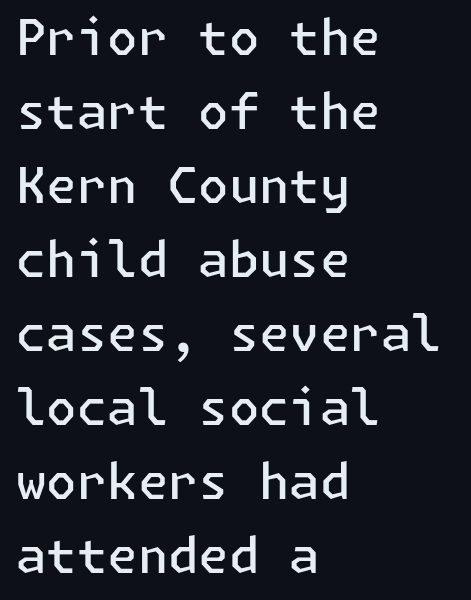
{"serif": "no", "italic": "no", "bold": "semi", "weight": "semibold", "width": "normal", "stroke_contrast": "low", "x_height": "medium", "underline": "no", "align": "left", "line_spacing": "normal", "line_spacing_ratio": 1.51, "letter_spacing": "normal", "letter_spacing_em": 0.0, "glyph_px": 49}
